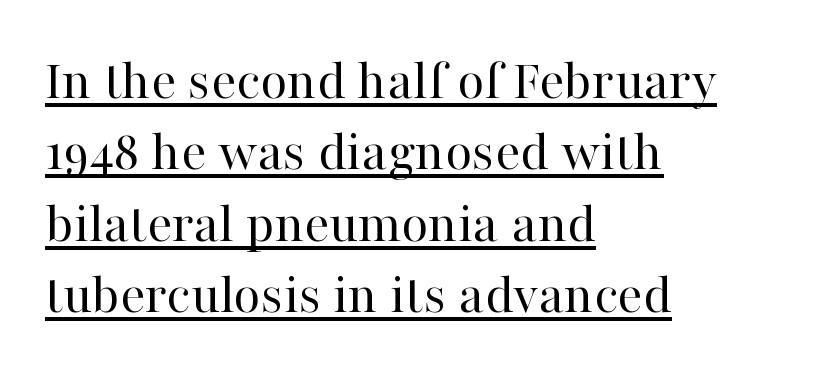
The image shows 59 px regular-weight serif type, upright; set left-aligned, line spacing 1.21x, normal letter spacing, underlined; high stroke contrast and a medium x-height.
